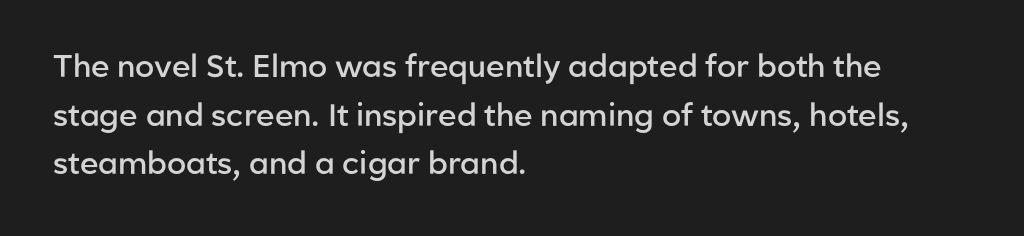
The image shows 31 px semibold sans-serif type, upright; set left-aligned, normal line spacing (1.57x), normal letter spacing, not underlined; low stroke contrast and a medium x-height.
